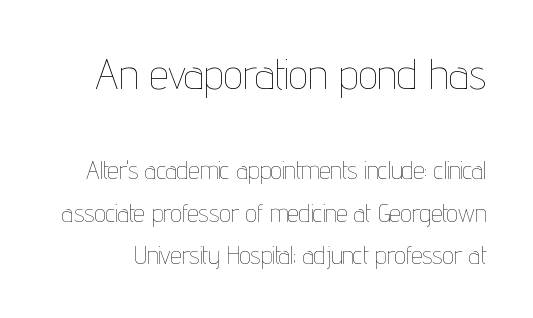
Q: Is the text bold? A: No.
Q: Is the text italic (slanted)? A: No, it is upright.
Q: Is the text underlined? A: No.
Q: Is the spacing between letters normal or unusually wide? A: Normal.
Q: Is the spacing between lines tight, normal or loose? A: Normal.
Q: Which block of text is set in a larger size, the first (top) or the second (bottom)? A: The first (top) one.
Q: Width (condensed, normal, or wide)? A: Condensed.
Q: Stroke contrast? A: Low.
Q: x-height? A: Medium.
Q: Monospaced? A: No.
